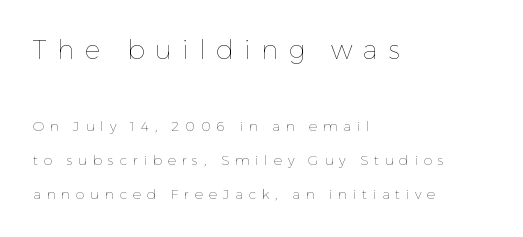
Q: Is the text bold? A: No.
Q: Is the text italic (slanted)? A: No, it is upright.
Q: Is the text underlined? A: No.
Q: How is the paragraph aligned? A: Left-aligned.
Q: Is the spacing between letters normal or unusually wide? A: Unusually wide.
Q: Is the spacing between lines tight, normal or loose? A: Loose.
Q: Which block of text is set in a larger size, the first (top) or the second (bottom)? A: The first (top) one.
